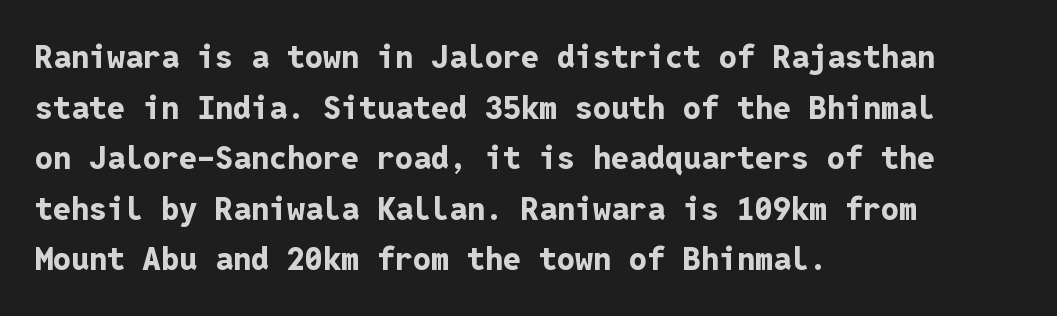
{"serif": "no", "italic": "no", "bold": "yes", "weight": "bold", "width": "normal", "stroke_contrast": "low", "x_height": "medium", "monospaced": "yes", "underline": "no", "align": "left", "line_spacing": "normal", "line_spacing_ratio": 1.58, "letter_spacing": "normal", "letter_spacing_em": 0.0, "glyph_px": 32}
